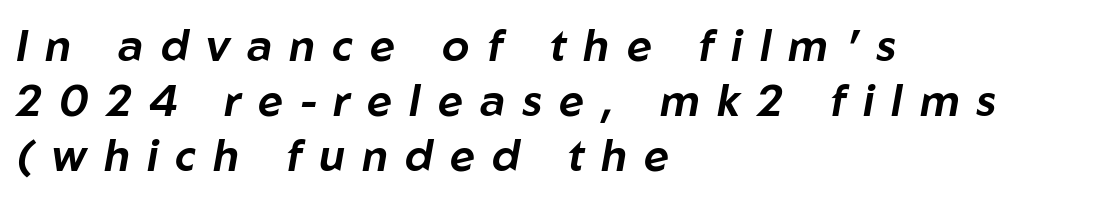
The image shows 44 px text type, italic (leaning right); set left-aligned, normal line spacing (1.25x), unusually wide letter spacing (+0.39 em), not underlined; low stroke contrast and a medium x-height.
